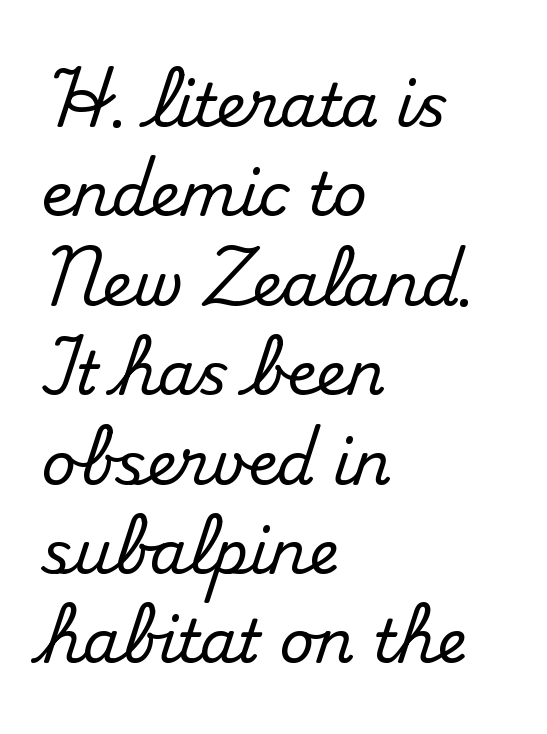
The image shows 60 px serif type; set left-aligned, normal line spacing (1.49x), normal letter spacing, not underlined; medium stroke contrast and a small x-height.
